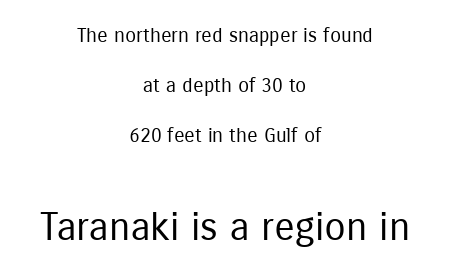
The image shows 39 px regular-weight, condensed sans-serif type, upright; set centered, loose line spacing (2.49x), normal letter spacing, not underlined; the second (bottom) block is 1.95x larger; low stroke contrast and a medium x-height.
